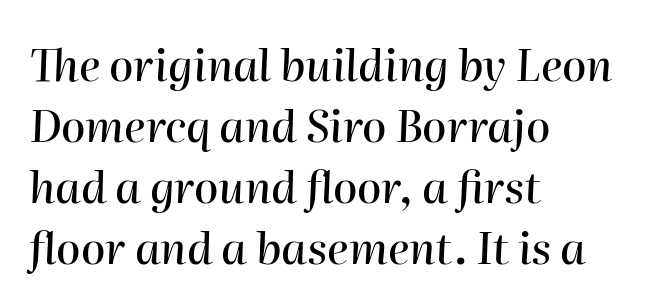
The image shows 44 px text type, italic (leaning right); set left-aligned, normal line spacing (1.39x), normal letter spacing, not underlined; high stroke contrast and a medium x-height.
